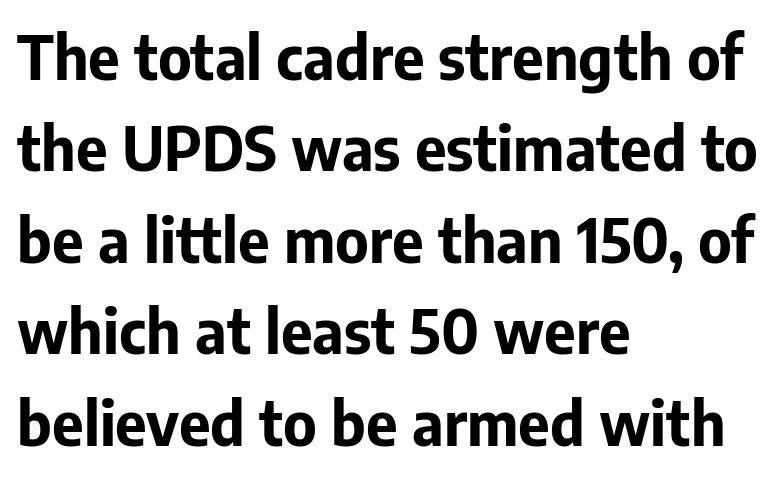
{"serif": "no", "italic": "no", "bold": "yes", "weight": "bold", "width": "normal", "stroke_contrast": "low", "x_height": "medium", "monospaced": "no", "underline": "no", "align": "left", "line_spacing": "normal", "line_spacing_ratio": 1.5, "letter_spacing": "normal", "letter_spacing_em": 0.0, "glyph_px": 61}
